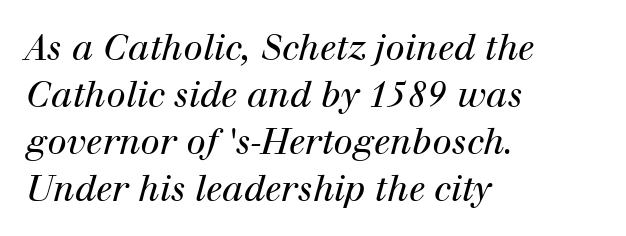
{"serif": "yes", "italic": "yes", "lean": "right", "slant_degrees": 12, "bold": "no", "weight": "regular", "width": "normal", "stroke_contrast": "high", "x_height": "medium", "monospaced": "no", "underline": "no", "align": "left", "line_spacing": "normal", "line_spacing_ratio": 1.34, "letter_spacing": "normal", "letter_spacing_em": 0.0, "glyph_px": 35}
